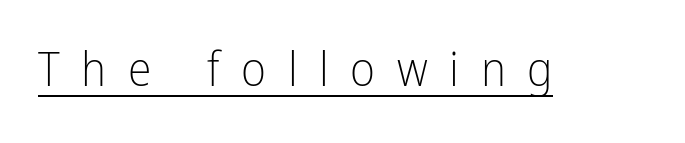
The image shows 48 px light, condensed sans-serif type, upright; set unusually wide letter spacing (+0.45 em), underlined; low stroke contrast and a medium x-height.
